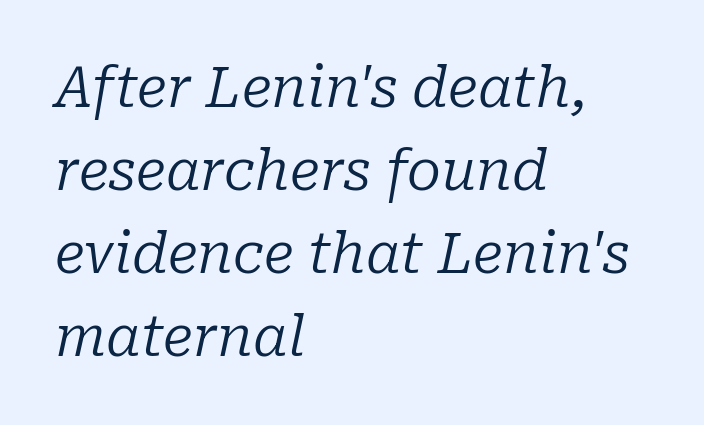
The image shows 56 px regular-weight serif type, italic (leaning right); set left-aligned, normal line spacing (1.48x), normal letter spacing, not underlined; low stroke contrast and a medium x-height.
